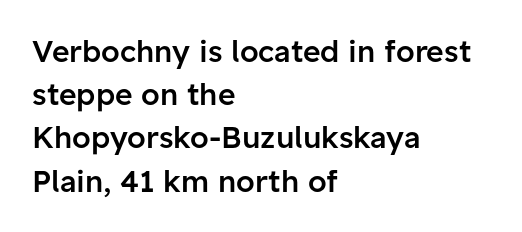
{"serif": "no", "italic": "no", "bold": "semi", "weight": "semibold", "width": "normal", "stroke_contrast": "low", "x_height": "medium", "monospaced": "no", "underline": "no", "align": "left", "line_spacing": "normal", "line_spacing_ratio": 1.44, "letter_spacing": "normal", "letter_spacing_em": 0.0, "glyph_px": 30}
